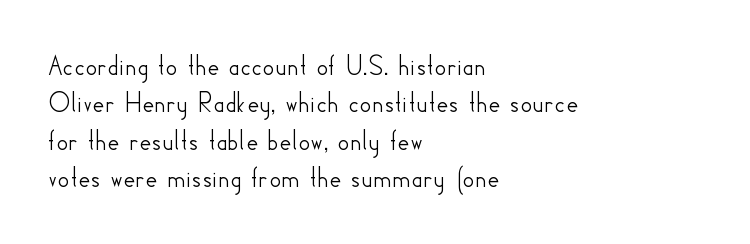
{"serif": "no", "italic": "no", "width": "normal", "stroke_contrast": "low", "x_height": "small", "monospaced": "no", "underline": "no", "align": "left", "line_spacing": "normal", "line_spacing_ratio": 1.29, "letter_spacing": "normal", "letter_spacing_em": 0.0, "glyph_px": 29}
